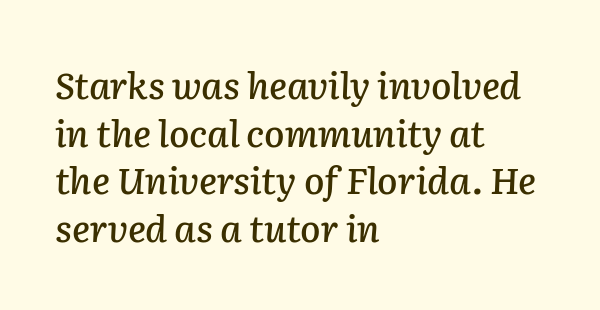
Q: Is the text italic (slanted)? A: Yes, it leans right by about 2 degrees.
Q: Is the text underlined? A: No.
Q: How is the paragraph aligned? A: Left-aligned.
Q: Is the spacing between letters normal or unusually wide? A: Normal.
Q: Is the spacing between lines tight, normal or loose? A: Normal.
Q: Width (condensed, normal, or wide)? A: Normal.
Q: Stroke contrast? A: Low.
Q: x-height? A: Medium.
Q: Monospaced? A: No.
